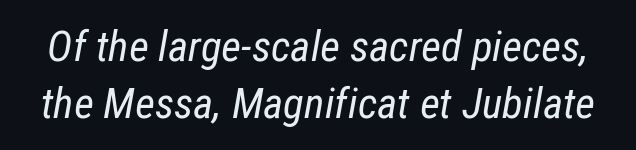
Q: Is the text bold? A: No.
Q: Is the text italic (slanted)? A: Yes, it leans right by about 12 degrees.
Q: Is the text underlined? A: No.
Q: Is the spacing between letters normal or unusually wide? A: Normal.
Q: Is the spacing between lines tight, normal or loose? A: Normal.
Q: Width (condensed, normal, or wide)? A: Condensed.
Q: Stroke contrast? A: Low.
Q: x-height? A: Medium.
Q: Monospaced? A: No.
